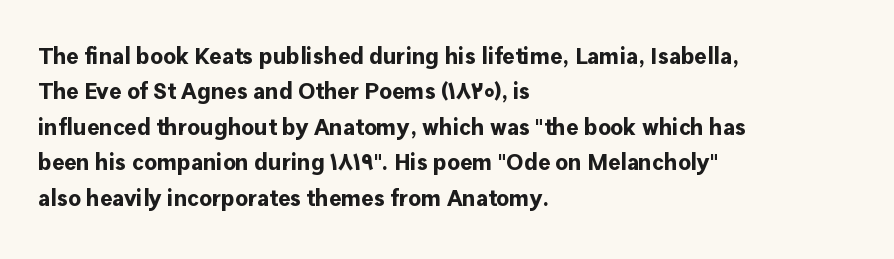
The strip under each line holds only bare page. The designer left line spacing at the default. Typeset ragged right — the left edge is the straight one. Heavy-handed strokes throughout: this text is bold.
